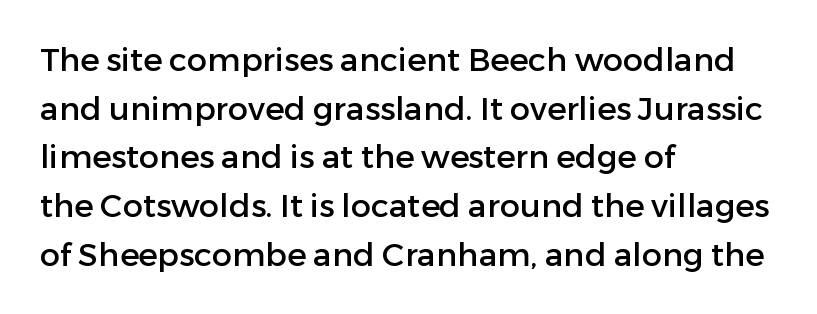
The image shows 32 px sans-serif type, upright; set left-aligned, normal line spacing (1.52x), normal letter spacing, not underlined; low stroke contrast and a medium x-height.
